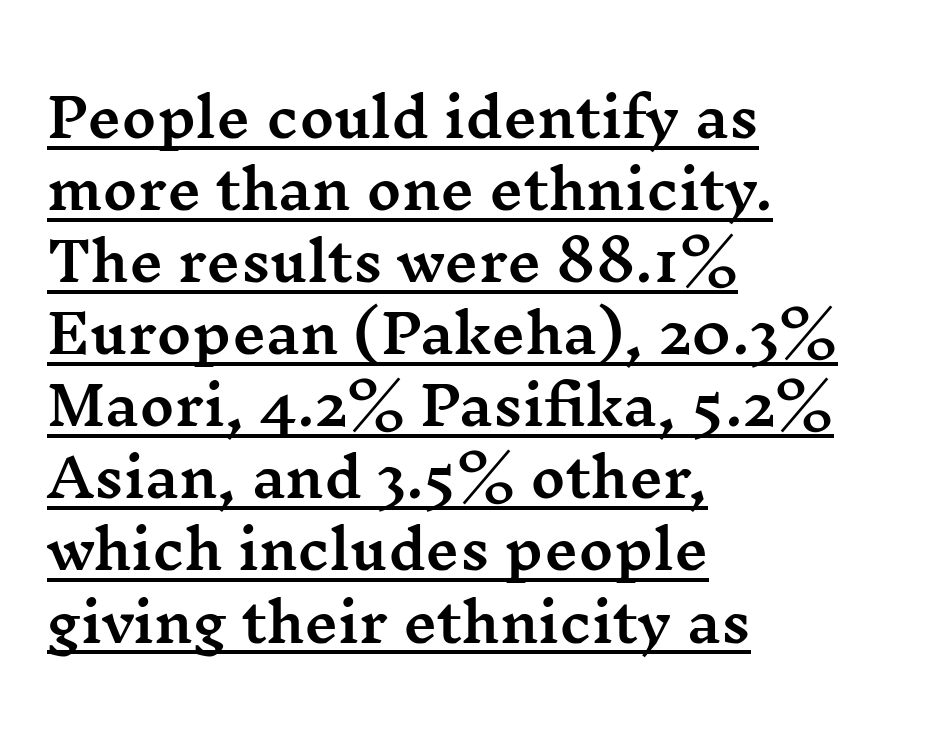
The rendering keeps characters at their native spacing. Old-style or modern, the face here clearly has serifs. Do the characters align in a grid? No, the font is proportional. No italicization has been applied; the sample stays upright. Typeset ragged right — the left edge is the straight one.
